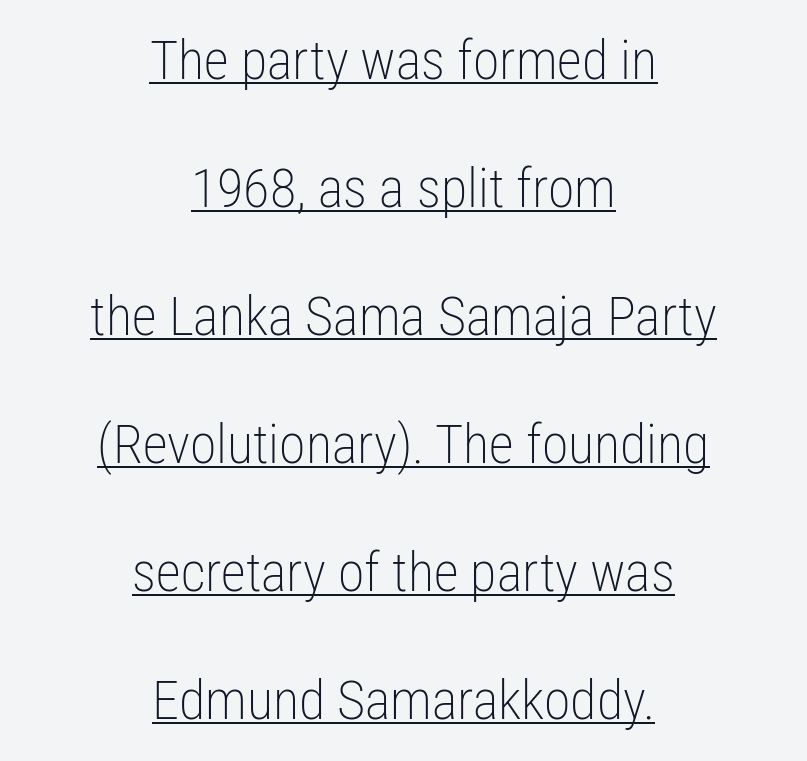
Q: Is the text bold? A: No.
Q: Is the text italic (slanted)? A: No, it is upright.
Q: Is the typeface a serif or a sans-serif typeface? A: Sans-serif.
Q: Is the text underlined? A: Yes.
Q: How is the paragraph aligned? A: Centered.
Q: Is the spacing between letters normal or unusually wide? A: Normal.
Q: Is the spacing between lines tight, normal or loose? A: Loose.
Q: Width (condensed, normal, or wide)? A: Condensed.
Q: Stroke contrast? A: Low.
Q: x-height? A: Medium.
Q: Monospaced? A: No.
